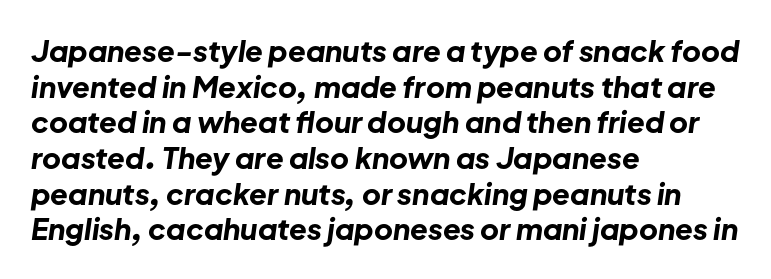
Q: Is the text bold? A: Yes.
Q: Is the text italic (slanted)? A: Yes, it leans right by about 8 degrees.
Q: Is the text underlined? A: No.
Q: How is the paragraph aligned? A: Left-aligned.
Q: Is the spacing between letters normal or unusually wide? A: Normal.
Q: Width (condensed, normal, or wide)? A: Normal.
Q: Stroke contrast? A: Low.
Q: x-height? A: Medium.
Q: Monospaced? A: No.
